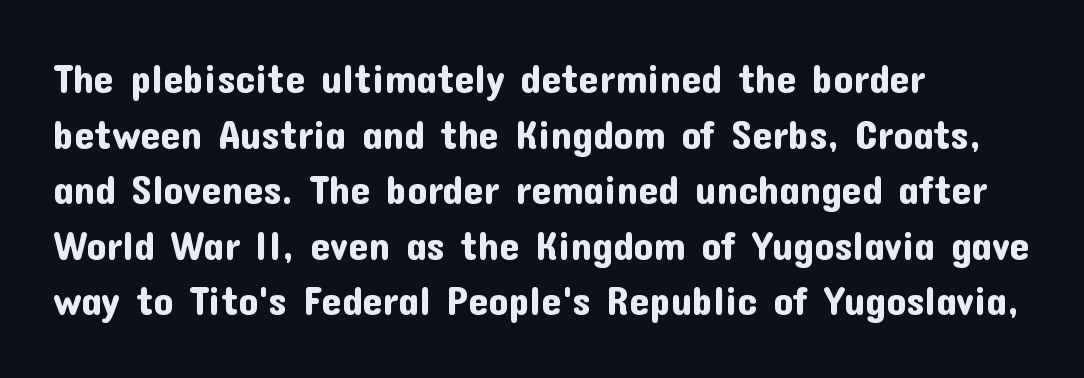
Q: Is the text italic (slanted)? A: No, it is upright.
Q: Is the typeface a serif or a sans-serif typeface? A: Sans-serif.
Q: Is the text underlined? A: No.
Q: How is the paragraph aligned? A: Left-aligned.
Q: Is the spacing between letters normal or unusually wide? A: Normal.
Q: Is the spacing between lines tight, normal or loose? A: Normal.
Q: Width (condensed, normal, or wide)? A: Normal.
Q: Stroke contrast? A: Low.
Q: x-height? A: Medium.
Q: Monospaced? A: No.
